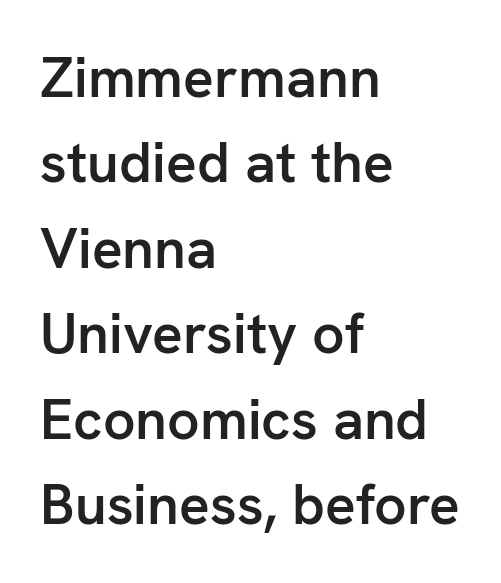
No extra tracking has been applied to these lines. This sample uses a sans-serif face. Glance below the letters and you will spot only blank space. Spacing verdict: proportional, widths tailored to each character. Which margin do the lines hug? The left one — the right edge is uneven. Is the type bold? Partly — it's a semibold, heavier than regular but not fully bold.
